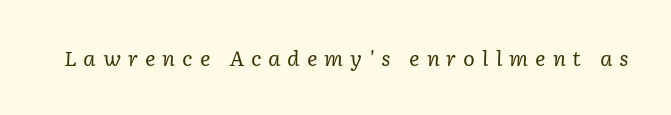
{"italic": "yes", "lean": "right", "slant_degrees": 2, "bold": "no", "underline": "no", "letter_spacing": "wide", "letter_spacing_em": 0.34, "glyph_px": 20}
